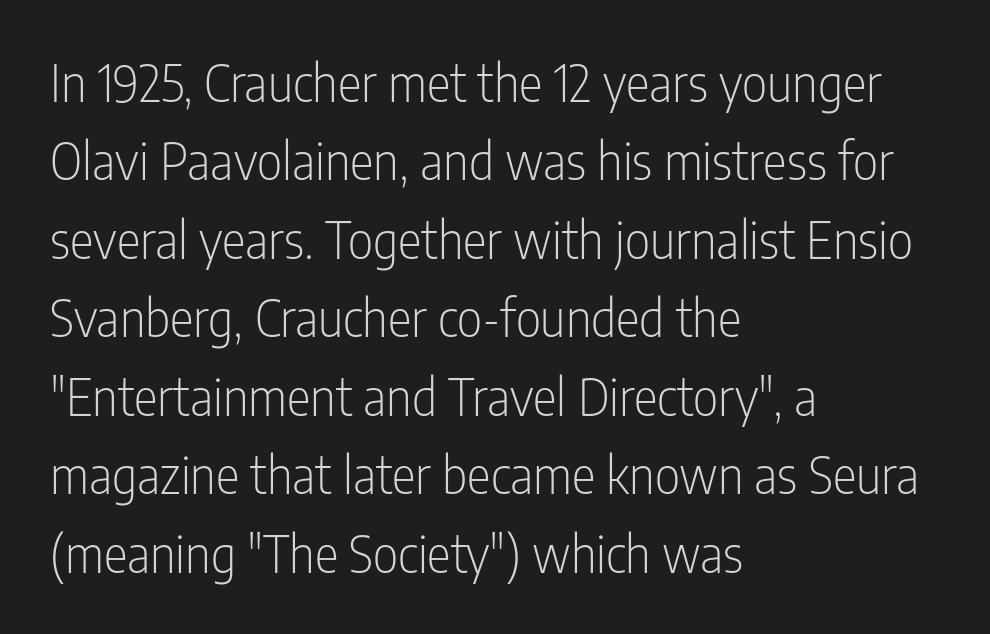
The letters advance in unequal steps, a hallmark of proportional type. Each row of text sits above clean, open space. Heaviness? Minimal to ordinary, like unemphasized prose. A typesetter would mark this as roman, not italic. The ragged edge is on the right, which tells us the setting is flush left.
